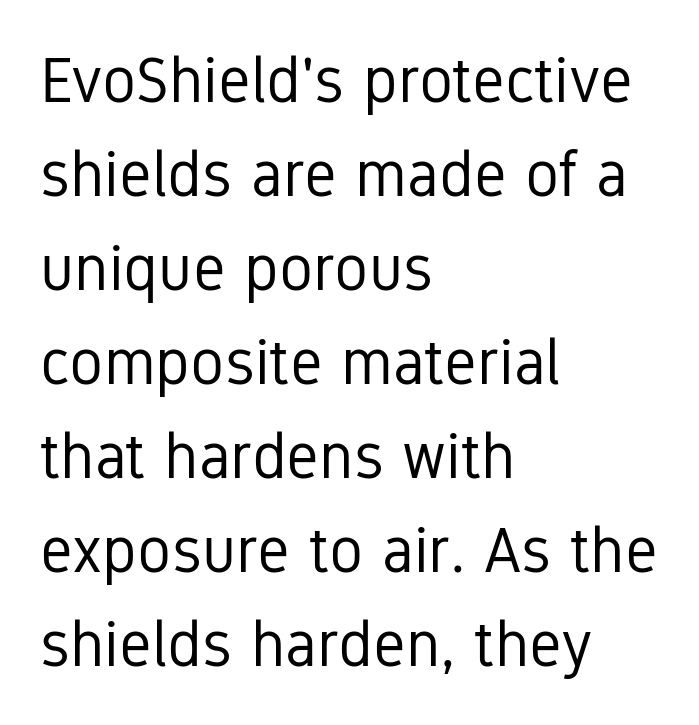
The image shows 64 px regular-weight, condensed sans-serif type, upright; set left-aligned, normal line spacing (1.47x), normal letter spacing, not underlined; low stroke contrast and a medium x-height.
